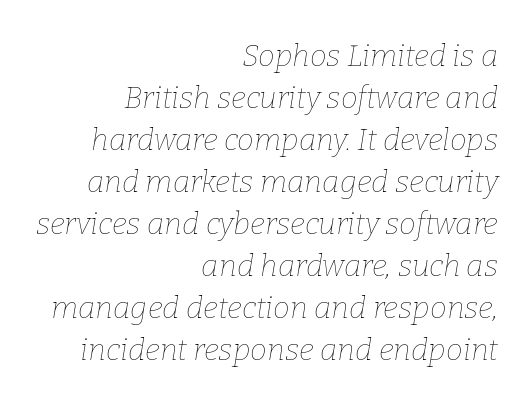
Q: Is the text bold? A: No.
Q: Is the text italic (slanted)? A: Yes, it leans right by about 9 degrees.
Q: Is the text underlined? A: No.
Q: How is the paragraph aligned? A: Right-aligned.
Q: Is the spacing between letters normal or unusually wide? A: Normal.
Q: Is the spacing between lines tight, normal or loose? A: Normal.
Q: Width (condensed, normal, or wide)? A: Normal.
Q: Stroke contrast? A: Low.
Q: x-height? A: Medium.
Q: Monospaced? A: No.
